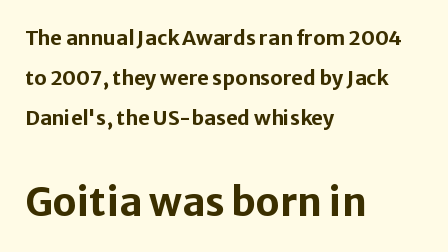
These words are printed bold, with thick strokes throughout. The line-height multiplier appears high, well above default. A typesetter would label this face a sans. Words appear dense and cohesive because spacing is normal.
